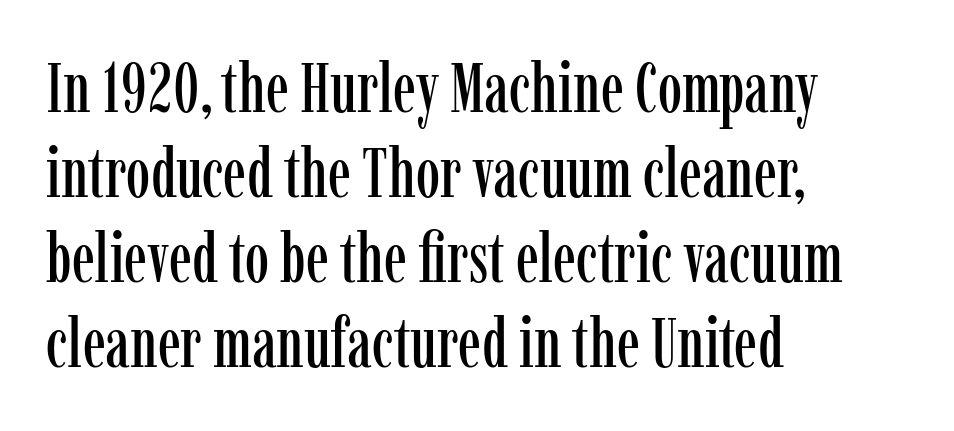
The setting favours the left margin, as ordinary paragraphs usually do. The axis of the letterforms is exactly vertical. The passage shown is typed in a proportional face where columns would drift. Stroke terminals: seriffed. You could call the tracking neutral — neither tight nor loose. Each row of text sits above clean, open space.
